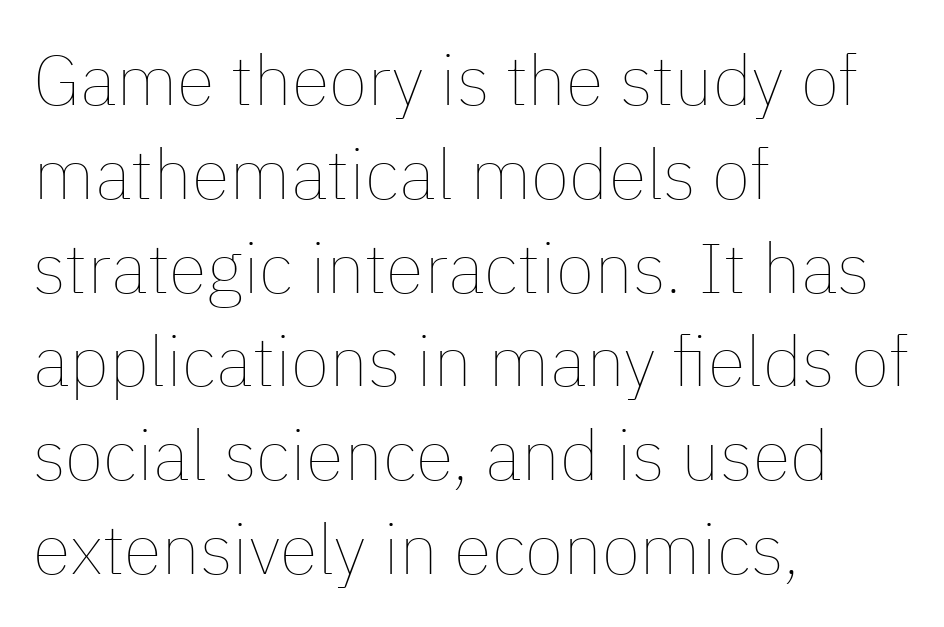
The image shows 70 px thin type, upright; set left-aligned, normal line spacing (1.34x), normal letter spacing, not underlined; low stroke contrast and a medium x-height.
